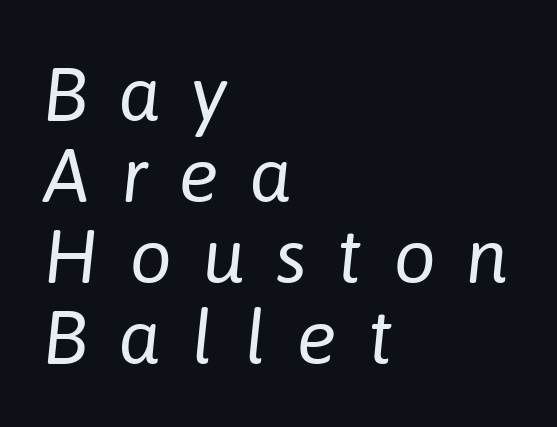
{"italic": "yes", "lean": "right", "slant_degrees": 6, "bold": "no", "weight": "regular", "width": "normal", "stroke_contrast": "low", "x_height": "medium", "monospaced": "no", "underline": "no", "align": "left", "line_spacing": "tight", "line_spacing_ratio": 1.08, "letter_spacing": "wide", "letter_spacing_em": 0.41, "glyph_px": 75}
